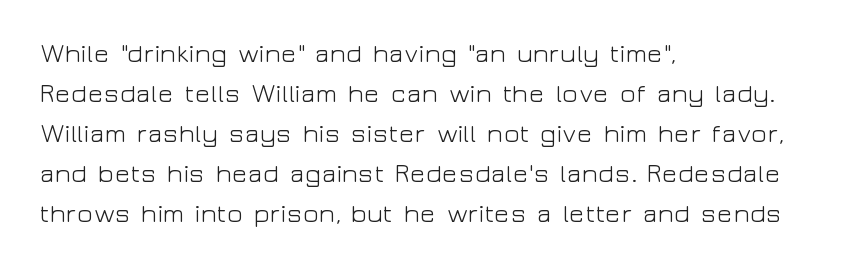
Descender tails drop into unmarked territory. Stroke mass is kept to a normal reading level or below. Default kerning and tracking; the words read as compact shapes. Teacher's note: observe the even left margin — that is flush-left alignment.
